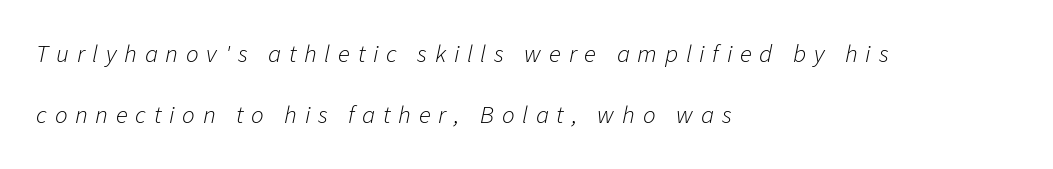
Q: Is the text bold? A: No.
Q: Is the text italic (slanted)? A: Yes, it leans right by about 11 degrees.
Q: Is the text underlined? A: No.
Q: How is the paragraph aligned? A: Left-aligned.
Q: Is the spacing between letters normal or unusually wide? A: Unusually wide.
Q: Is the spacing between lines tight, normal or loose? A: Loose.
